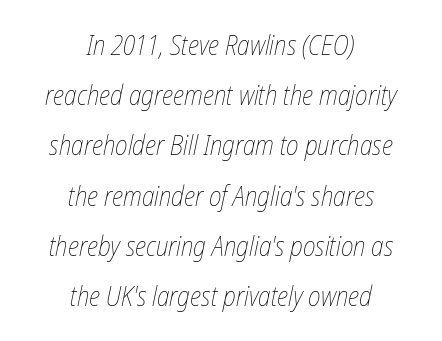
{"italic": "yes", "lean": "right", "slant_degrees": 12, "bold": "no", "underline": "no", "align": "center", "line_spacing_ratio": 1.86, "letter_spacing": "normal", "letter_spacing_em": 0.0, "glyph_px": 27}
